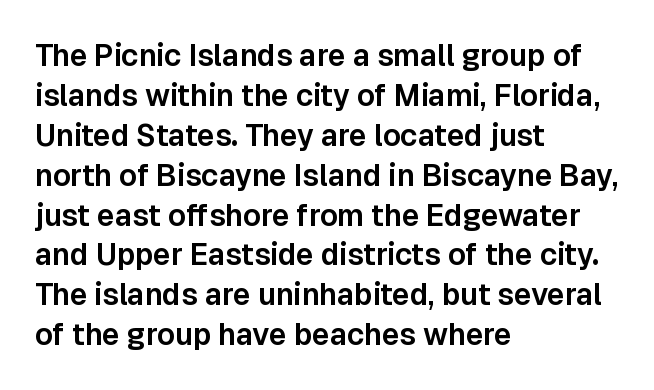
Q: Is the text italic (slanted)? A: No, it is upright.
Q: Is the typeface a serif or a sans-serif typeface? A: Sans-serif.
Q: Is the text underlined? A: No.
Q: How is the paragraph aligned? A: Left-aligned.
Q: Is the spacing between letters normal or unusually wide? A: Normal.
Q: Is the spacing between lines tight, normal or loose? A: Normal.
Q: Width (condensed, normal, or wide)? A: Normal.
Q: Stroke contrast? A: Low.
Q: x-height? A: Medium.
Q: Monospaced? A: No.
